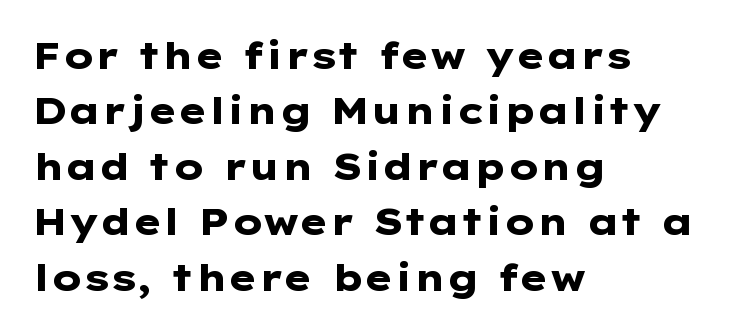
{"serif": "no", "italic": "no", "bold": "yes", "weight": "heavy", "width": "wide", "stroke_contrast": "low", "x_height": "medium", "monospaced": "no", "underline": "no", "align": "left", "line_spacing": "normal", "line_spacing_ratio": 1.5, "letter_spacing": "normal", "letter_spacing_em": 0.0, "glyph_px": 37}
